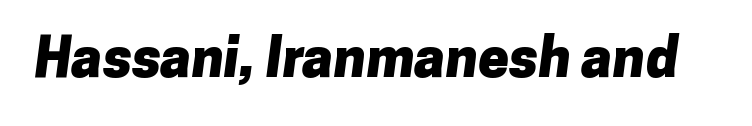
Check the space under the baseline: it is left empty. Plenty of ink on the page — the face is bold. Stroke terminals: plain, sans-serif. Proportional: the letters do not fall into vertical columns. Tracking here is standard; glyphs follow each other at the usual distance.
